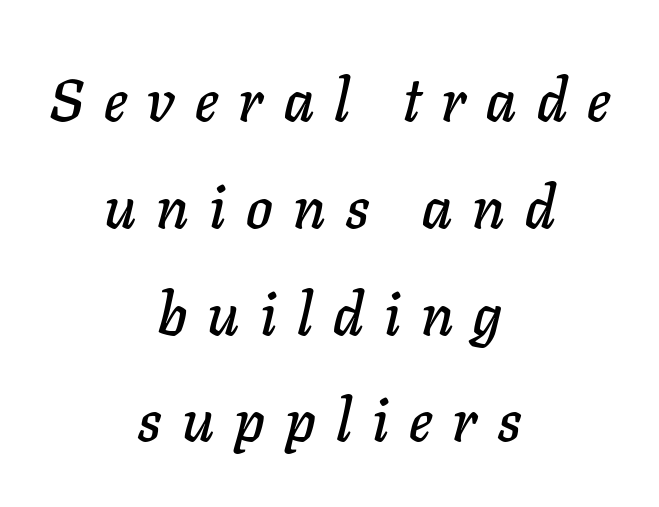
You could not count columns in this text — the font is proportionally spaced. Descenders are the only things crossing below the line. Spacing between characters has been opened up far beyond the box default. The setting favours the middle, as headings and verse often do. The whole block is typeset with a tilt.
